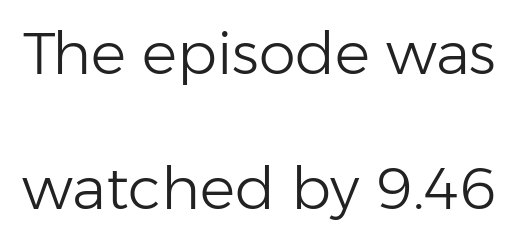
Standard letterfit; no display-style spreading of the glyphs. The lettering holds an erect, upright posture throughout. A bare baseline throughout the passage. Notice the wide empty band between every row — that's loose leading. The letters look calm and open, with moderate or lighter stems.
